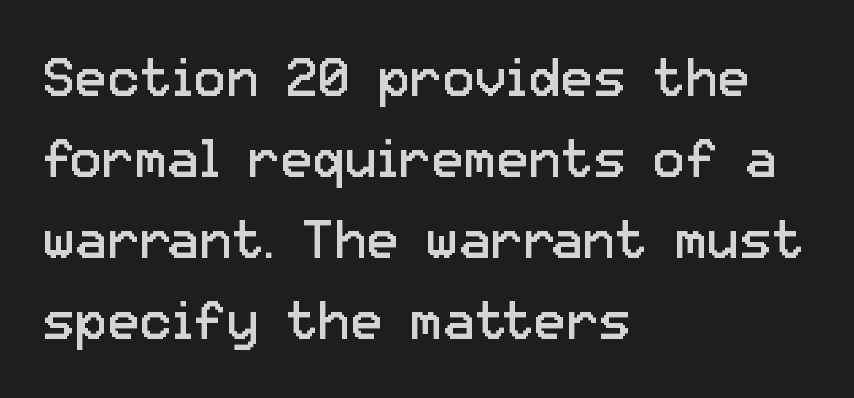
Q: Is the text bold? A: No.
Q: Is the text italic (slanted)? A: No, it is upright.
Q: Is the typeface a serif or a sans-serif typeface? A: Sans-serif.
Q: Is the text underlined? A: No.
Q: How is the paragraph aligned? A: Left-aligned.
Q: Is the spacing between letters normal or unusually wide? A: Normal.
Q: Is the spacing between lines tight, normal or loose? A: Normal.
Q: Width (condensed, normal, or wide)? A: Normal.
Q: Stroke contrast? A: Low.
Q: x-height? A: Medium.
Q: Monospaced? A: No.
